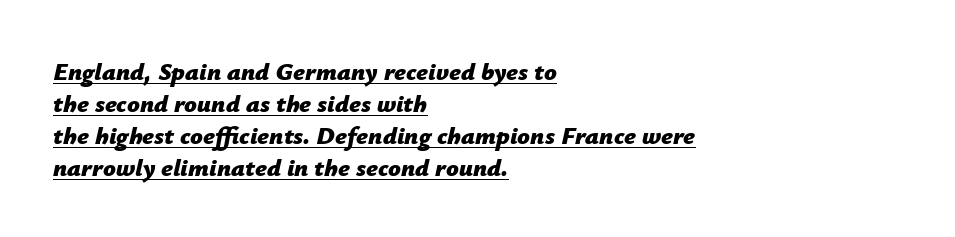
The image shows 25 px bold type, italic (leaning right); set left-aligned, normal line spacing (1.28x), normal letter spacing, underlined.
